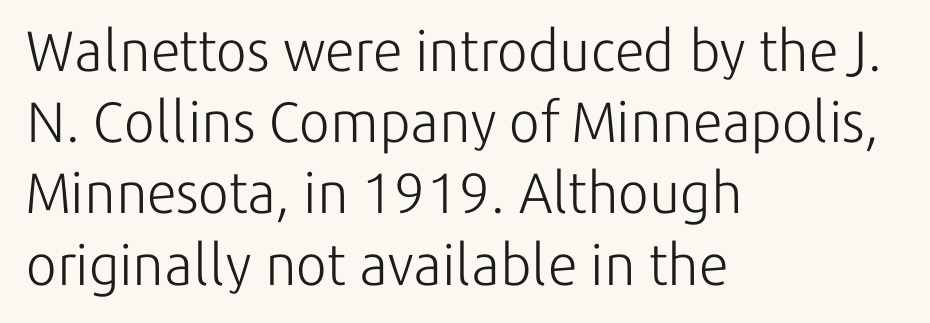
The rendering keeps characters at their native spacing. The letterforms sit at book weight or below. Varying glyph widths throughout — classic text-font behaviour. The string is rendered with underlining switched off. Every character sits straight up, as roman type does.
